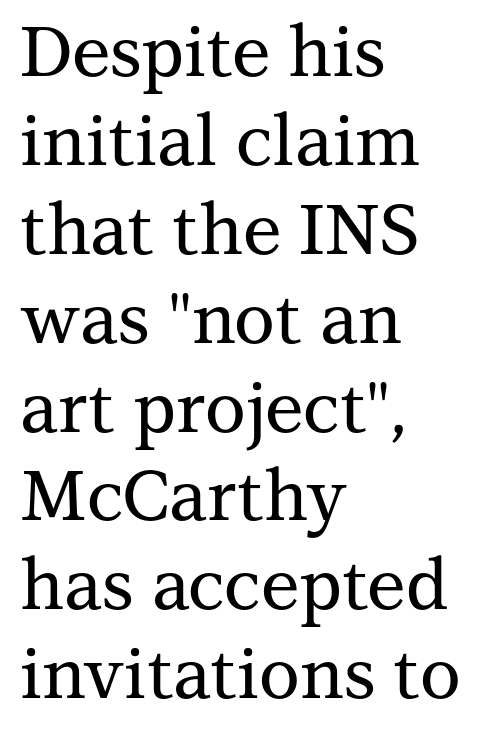
Q: Is the text italic (slanted)? A: No, it is upright.
Q: Is the typeface a serif or a sans-serif typeface? A: Serif.
Q: Is the text underlined? A: No.
Q: How is the paragraph aligned? A: Left-aligned.
Q: Is the spacing between letters normal or unusually wide? A: Normal.
Q: Is the spacing between lines tight, normal or loose? A: Normal.
Q: Width (condensed, normal, or wide)? A: Normal.
Q: Stroke contrast? A: Medium.
Q: x-height? A: Medium.
Q: Monospaced? A: No.
